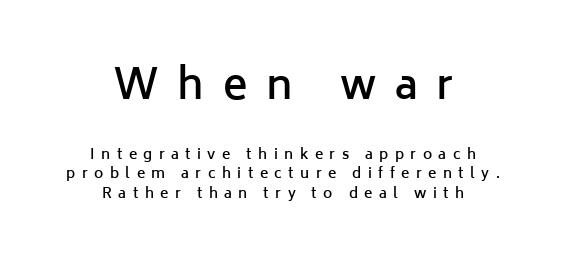
Q: Is the text bold? A: Semi-bold.
Q: Is the text italic (slanted)? A: No, it is upright.
Q: Is the typeface a serif or a sans-serif typeface? A: Sans-serif.
Q: Is the text underlined? A: No.
Q: How is the paragraph aligned? A: Centered.
Q: Is the spacing between letters normal or unusually wide? A: Unusually wide.
Q: Is the spacing between lines tight, normal or loose? A: Normal.
Q: Which block of text is set in a larger size, the first (top) or the second (bottom)? A: The first (top) one.
Q: Width (condensed, normal, or wide)? A: Normal.
Q: Stroke contrast? A: Low.
Q: x-height? A: Medium.
Q: Monospaced? A: No.
